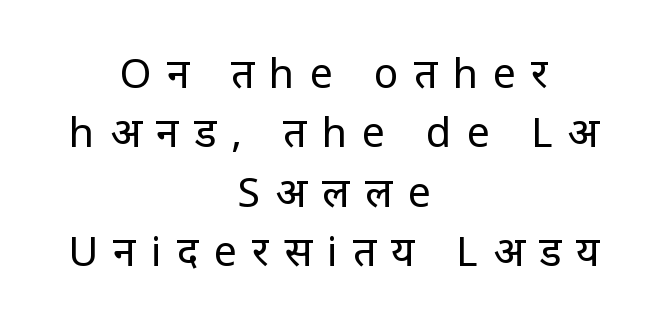
{"serif": "no", "italic": "no", "bold": "no", "weight": "regular", "width": "condensed", "stroke_contrast": "low", "x_height": "large", "monospaced": "no", "underline": "no", "align": "center", "line_spacing": "normal", "line_spacing_ratio": 1.45, "letter_spacing": "wide", "letter_spacing_em": 0.37, "glyph_px": 41}
